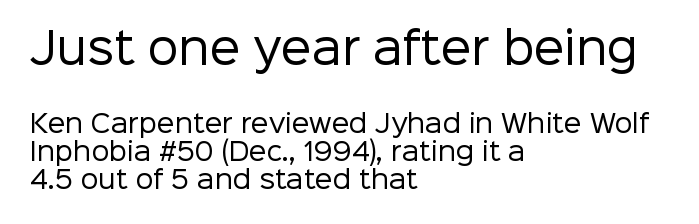
This is not heavy type; no bold has been used. These lines are composed in type without serifs. All the whitespace from short lines collects on the right. Inter-character spacing is left at the font's built-in metrics.
